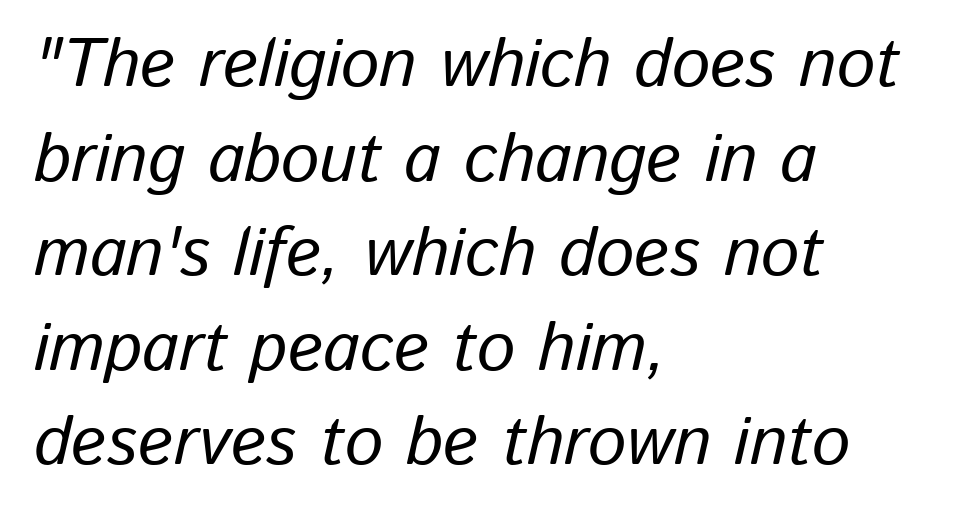
The image shows 68 px text type, italic (leaning right); set left-aligned, normal line spacing (1.39x), normal letter spacing, not underlined; low stroke contrast and a medium x-height.
